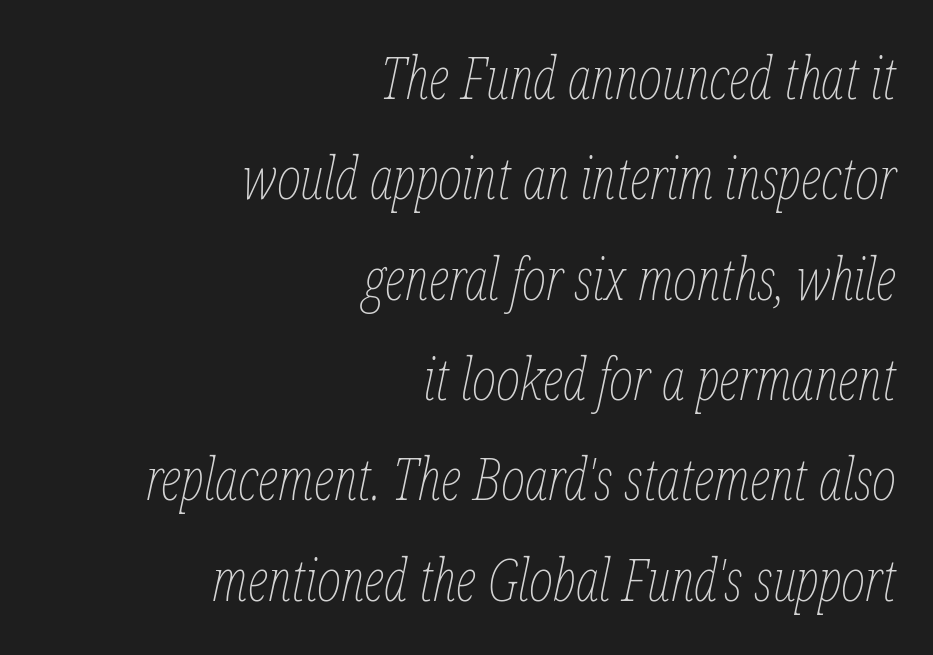
{"italic": "yes", "lean": "right", "slant_degrees": 12, "bold": "no", "weight": "thin", "width": "condensed", "stroke_contrast": "low", "x_height": "medium", "monospaced": "no", "underline": "no", "align": "right", "line_spacing_ratio": 1.73, "letter_spacing": "normal", "letter_spacing_em": 0.0, "glyph_px": 58}
